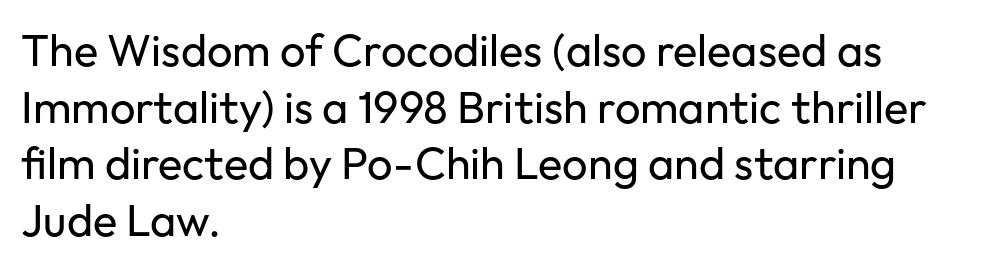
Q: Is the text bold? A: No.
Q: Is the text italic (slanted)? A: No, it is upright.
Q: Is the typeface a serif or a sans-serif typeface? A: Sans-serif.
Q: Is the text underlined? A: No.
Q: How is the paragraph aligned? A: Left-aligned.
Q: Is the spacing between letters normal or unusually wide? A: Normal.
Q: Is the spacing between lines tight, normal or loose? A: Normal.
Q: Width (condensed, normal, or wide)? A: Normal.
Q: Stroke contrast? A: Low.
Q: x-height? A: Medium.
Q: Monospaced? A: No.
